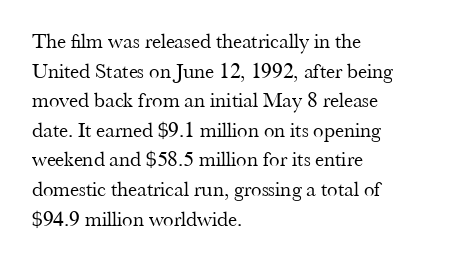
Quick note: underline off. Do the letters lean? They stand straight. The text block is weighted toward the left margin, trailing off unevenly rightward. This rendering leaves character spacing at its baseline value. Vertical spacing — default.
